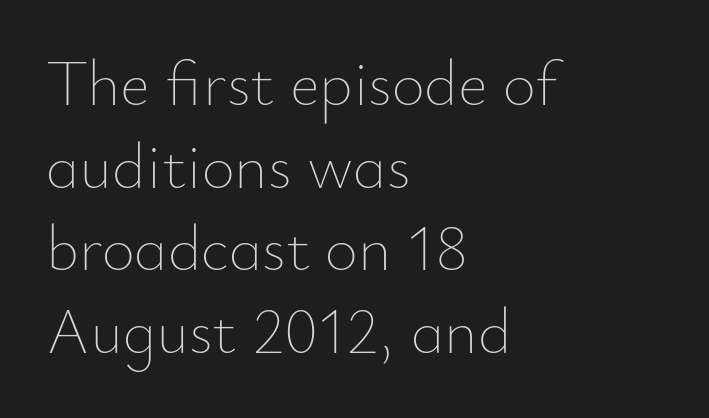
{"italic": "no", "bold": "no", "weight": "thin", "width": "normal", "stroke_contrast": "low", "x_height": "small", "monospaced": "no", "underline": "no", "align": "left", "line_spacing": "normal", "line_spacing_ratio": 1.29, "letter_spacing": "normal", "letter_spacing_em": 0.0, "glyph_px": 64}
